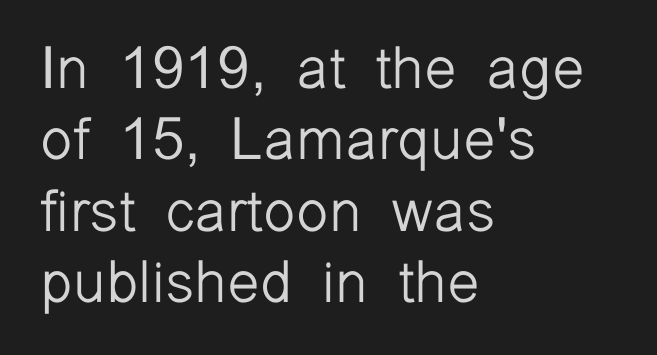
{"serif": "no", "italic": "no", "bold": "no", "weight": "light", "width": "normal", "stroke_contrast": "low", "x_height": "medium", "monospaced": "no", "underline": "no", "align": "left", "line_spacing_ratio": 1.21, "letter_spacing": "normal", "letter_spacing_em": 0.0, "glyph_px": 59}
